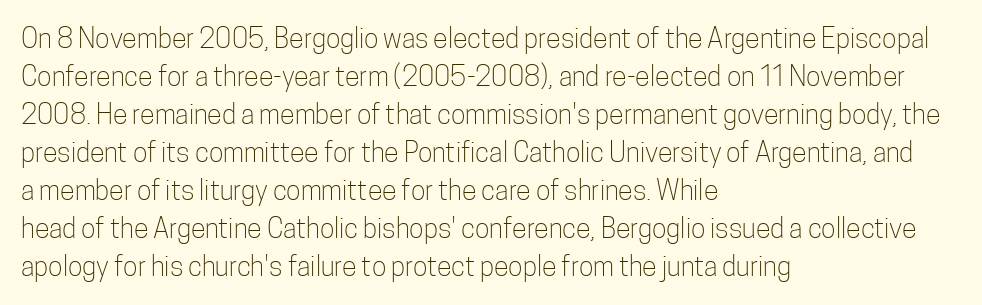
The image shows 27 px text type, upright; set left-aligned, normal line spacing (1.41x), normal letter spacing, not underlined.
